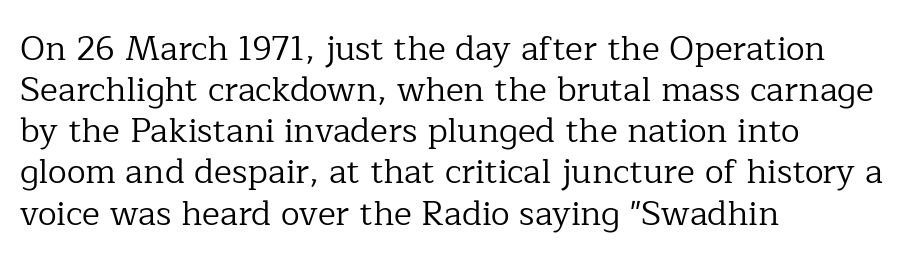
The face used here is seriffed, in the tradition of book romans. You could not count columns in this text — the font is proportionally spaced. Does the copy run flush right? No — it runs flush left. Vertical strokes here are truly vertical. There is no visible air inserted between adjacent glyphs. Ink coverage per letter is moderate at most.
